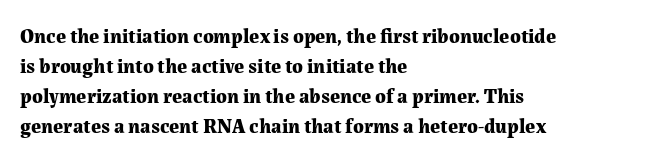
Q: Is the text bold? A: Yes.
Q: Is the text italic (slanted)? A: No, it is upright.
Q: Is the text underlined? A: No.
Q: How is the paragraph aligned? A: Left-aligned.
Q: Is the spacing between letters normal or unusually wide? A: Normal.
Q: Is the spacing between lines tight, normal or loose? A: Normal.
